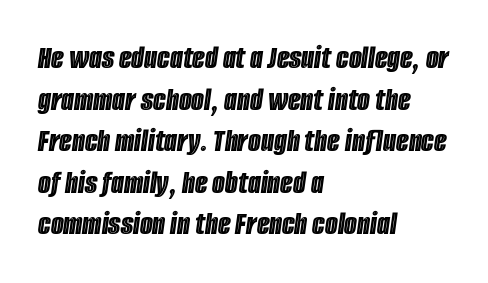
A classic flush-left, rag-right setting is used for this passage. Each row of text sits above clean, open space. Character widths vary here, with narrow letters taking less room than wide ones. Letter spacing: default. The specimen reads as italic at a glance. The rows are spaced the way most documents space them.
